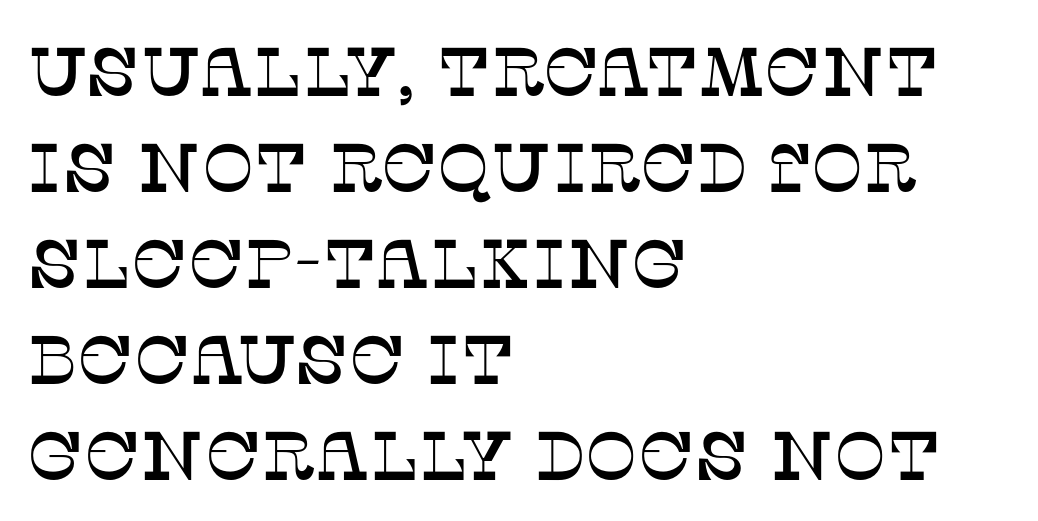
The image shows 69 px serif type, upright; set left-aligned, normal line spacing (1.39x), normal letter spacing, not underlined; low stroke contrast and a large x-height.
